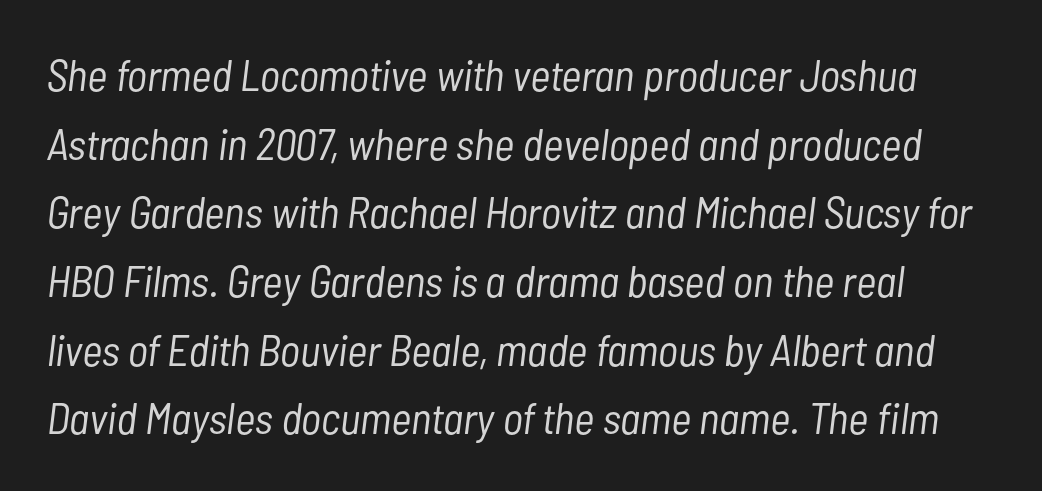
Q: Is the text bold? A: No.
Q: Is the text italic (slanted)? A: Yes, it leans right by about 7 degrees.
Q: Is the text underlined? A: No.
Q: Is the spacing between letters normal or unusually wide? A: Normal.
Q: Is the spacing between lines tight, normal or loose? A: Normal.
Q: Width (condensed, normal, or wide)? A: Condensed.
Q: Stroke contrast? A: Low.
Q: x-height? A: Medium.
Q: Monospaced? A: No.
